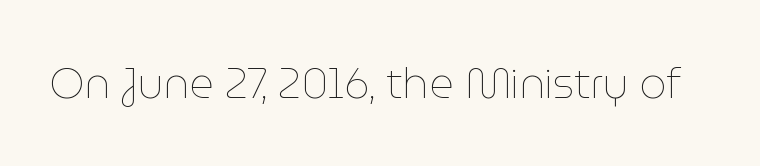
Q: Is the text bold? A: No.
Q: Is the text italic (slanted)? A: No, it is upright.
Q: Is the text underlined? A: No.
Q: Is the spacing between letters normal or unusually wide? A: Normal.
Q: Width (condensed, normal, or wide)? A: Normal.
Q: Stroke contrast? A: Low.
Q: x-height? A: Medium.
Q: Monospaced? A: No.
